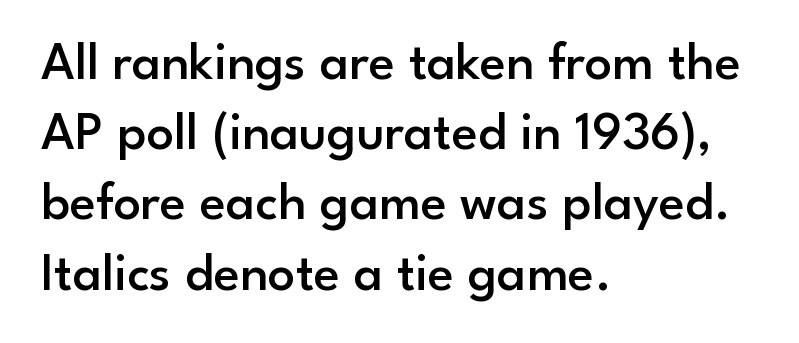
Q: Is the text bold? A: Semi-bold.
Q: Is the text italic (slanted)? A: No, it is upright.
Q: Is the typeface a serif or a sans-serif typeface? A: Sans-serif.
Q: Is the text underlined? A: No.
Q: How is the paragraph aligned? A: Left-aligned.
Q: Is the spacing between letters normal or unusually wide? A: Normal.
Q: Is the spacing between lines tight, normal or loose? A: Normal.
Q: Width (condensed, normal, or wide)? A: Normal.
Q: Stroke contrast? A: Low.
Q: x-height? A: Small.
Q: Monospaced? A: No.
